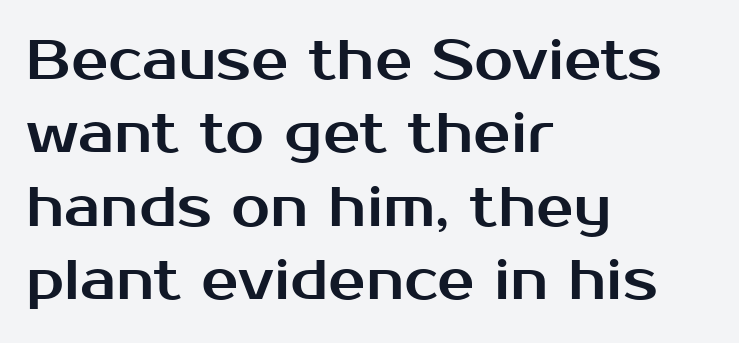
{"serif": "no", "italic": "no", "width": "normal", "stroke_contrast": "medium", "x_height": "medium", "monospaced": "no", "underline": "no", "align": "left", "line_spacing": "normal", "line_spacing_ratio": 1.31, "letter_spacing": "normal", "letter_spacing_em": 0.0, "glyph_px": 56}
